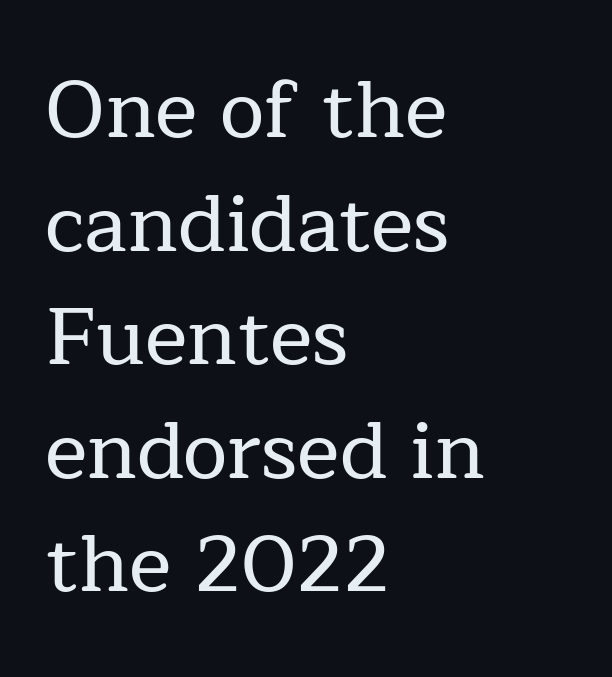
Q: Is the text italic (slanted)? A: No, it is upright.
Q: Is the typeface a serif or a sans-serif typeface? A: Serif.
Q: Is the text underlined? A: No.
Q: How is the paragraph aligned? A: Left-aligned.
Q: Is the spacing between letters normal or unusually wide? A: Normal.
Q: Is the spacing between lines tight, normal or loose? A: Normal.
Q: Width (condensed, normal, or wide)? A: Normal.
Q: Stroke contrast? A: Low.
Q: x-height? A: Medium.
Q: Monospaced? A: No.
